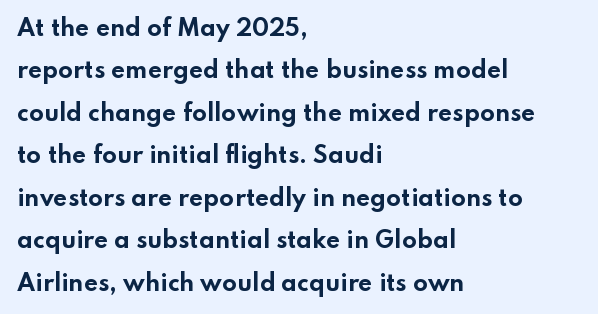
The gaps between neighbouring characters are ordinary and unremarkable. Horizontally, the lines are justified to the leading edge only. The specimen reads as upright at a glance. Baseline-to-baseline distance is far greater than the letter height. A clean baseline with only descenders dipping below it. Students, this is bold: see how much ink each stroke carries.
